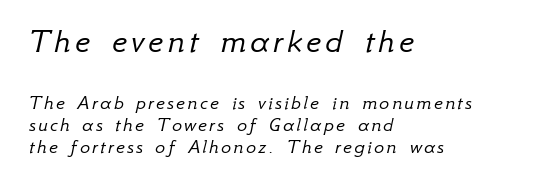
Q: Is the text bold? A: No.
Q: Is the text italic (slanted)? A: Yes, it leans right by about 12 degrees.
Q: Is the text underlined? A: No.
Q: How is the paragraph aligned? A: Left-aligned.
Q: Is the spacing between lines tight, normal or loose? A: Tight.
Q: Which block of text is set in a larger size, the first (top) or the second (bottom)? A: The first (top) one.
Q: Width (condensed, normal, or wide)? A: Normal.
Q: Stroke contrast? A: Low.
Q: x-height? A: Small.
Q: Monospaced? A: No.
